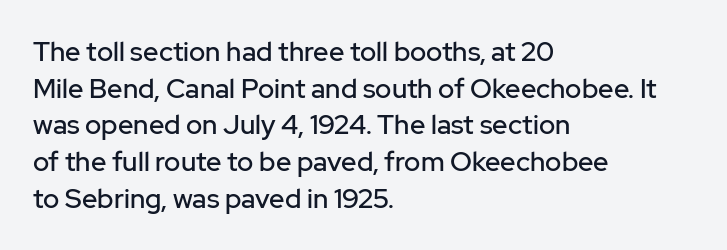
Q: Is the text italic (slanted)? A: No, it is upright.
Q: Is the text underlined? A: No.
Q: How is the paragraph aligned? A: Left-aligned.
Q: Is the spacing between letters normal or unusually wide? A: Normal.
Q: Is the spacing between lines tight, normal or loose? A: Normal.
